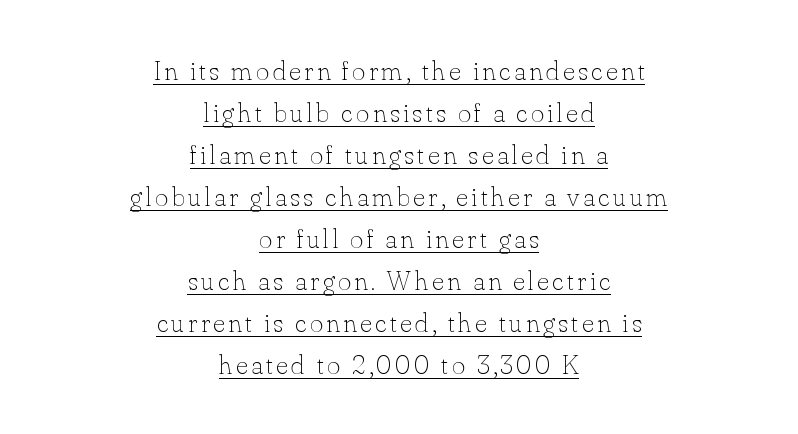
Q: Is the text bold? A: No.
Q: Is the text italic (slanted)? A: No, it is upright.
Q: Is the text underlined? A: Yes.
Q: How is the paragraph aligned? A: Centered.
Q: Is the spacing between lines tight, normal or loose? A: Normal.
Q: Width (condensed, normal, or wide)? A: Normal.
Q: Stroke contrast? A: Low.
Q: x-height? A: Small.
Q: Monospaced? A: No.
